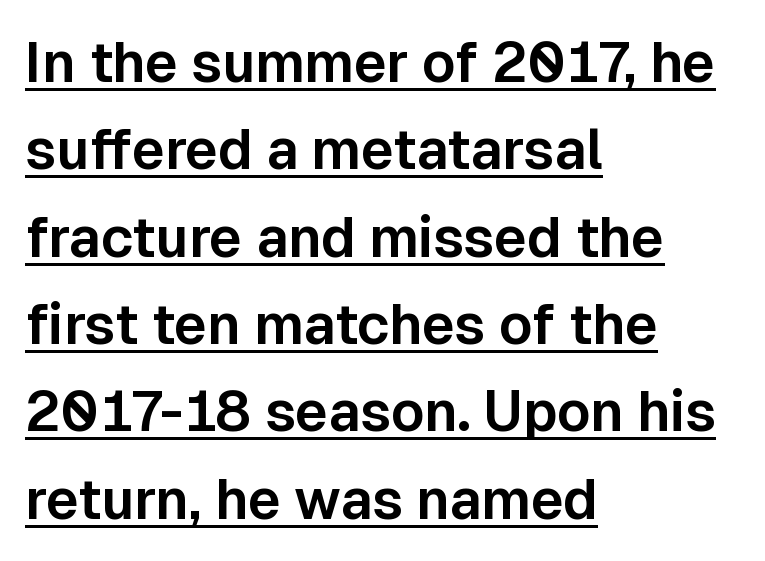
{"serif": "no", "italic": "no", "width": "normal", "stroke_contrast": "low", "x_height": "medium", "monospaced": "no", "underline": "yes", "align": "left", "line_spacing": "normal", "line_spacing_ratio": 1.56, "letter_spacing": "normal", "letter_spacing_em": 0.0, "glyph_px": 56}
